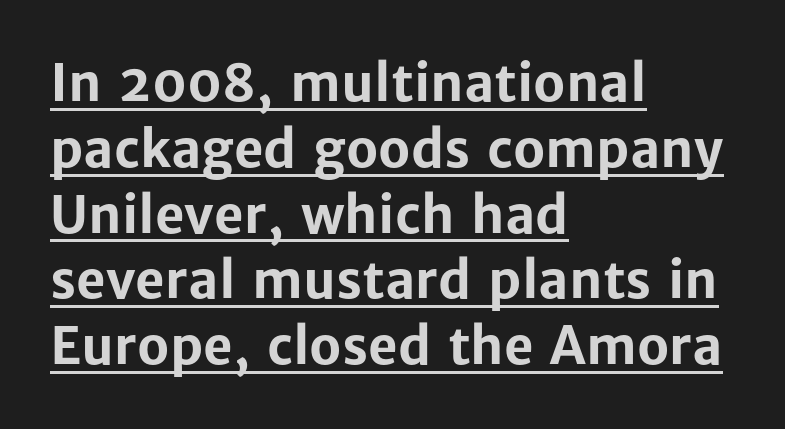
The text block is weighted toward the left margin, trailing off unevenly rightward. Is the letter spacing exaggerated? No — it looks like the ordinary default. Every character sits straight up, as roman type does. Bold? Absolutely — the strokes are thick and heavy.
